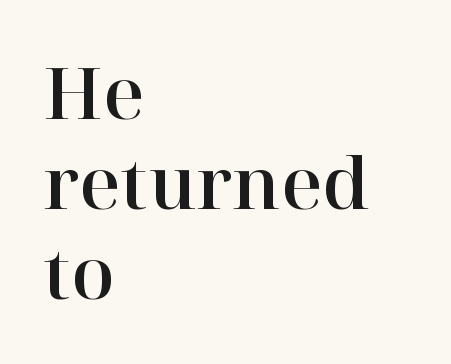
Do the characters align in a grid? No, the font is proportional. This is roman type, the default non-slanted kind. The face used here is seriffed, in the tradition of book romans. Any mark beneath the type? The region is blank.
